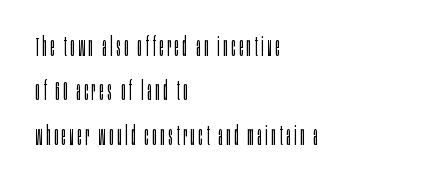
The image shows 26 px text type, upright; set left-aligned, line spacing 1.71x, not underlined.
